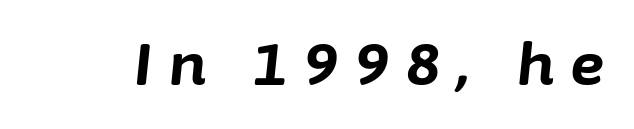
Every letter is thick-stroked: bold, no question. Check the space under the baseline: it is left empty. The text carries the slant typical of an italic or oblique font. The letters are spread apart with noticeably loose tracking. The rendering uses natural spacing where letterforms have individual widths.
